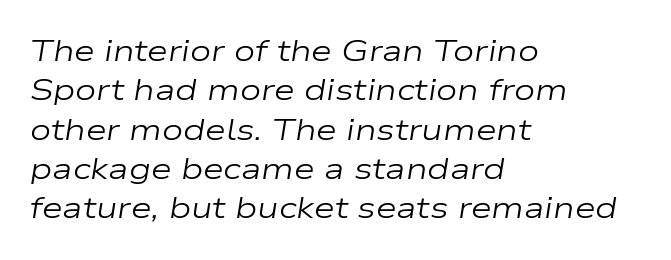
{"italic": "yes", "lean": "right", "slant_degrees": 9, "bold": "no", "weight": "regular", "width": "wide", "stroke_contrast": "low", "x_height": "medium", "monospaced": "no", "underline": "no", "align": "left", "line_spacing": "normal", "line_spacing_ratio": 1.31, "letter_spacing": "normal", "letter_spacing_em": 0.0, "glyph_px": 30}
